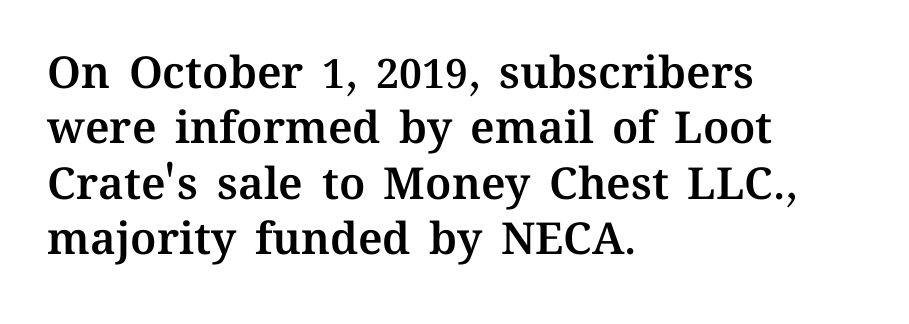
{"italic": "no", "width": "normal", "stroke_contrast": "medium", "x_height": "medium", "monospaced": "no", "underline": "no", "align": "left", "line_spacing": "normal", "line_spacing_ratio": 1.26, "letter_spacing": "normal", "letter_spacing_em": 0.0, "glyph_px": 44}
